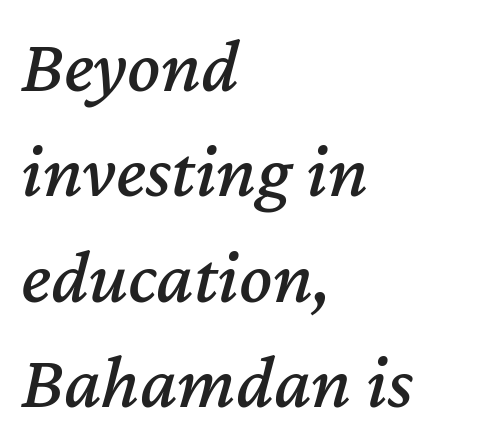
The image shows 77 px text type, italic (leaning right); set left-aligned, normal line spacing (1.37x), normal letter spacing, not underlined; medium stroke contrast and a medium x-height.
